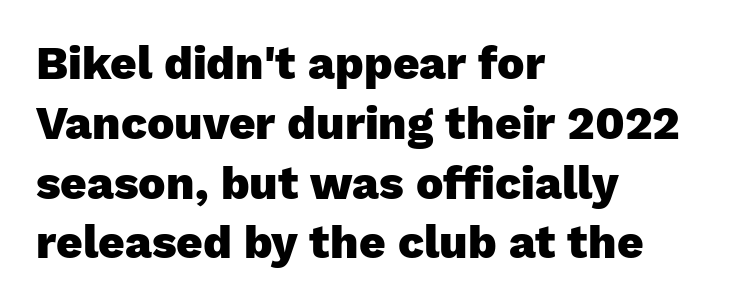
{"serif": "no", "italic": "no", "bold": "yes", "weight": "heavy", "width": "normal", "stroke_contrast": "low", "x_height": "medium", "monospaced": "no", "underline": "no", "align": "left", "line_spacing": "normal", "line_spacing_ratio": 1.3, "letter_spacing": "normal", "letter_spacing_em": 0.0, "glyph_px": 46}
